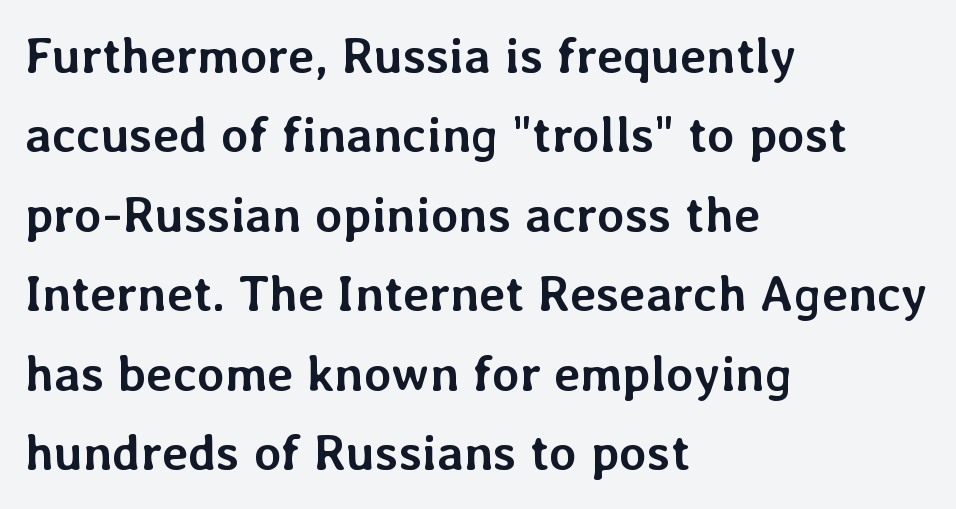
Q: Is the text bold? A: Yes.
Q: Is the text italic (slanted)? A: No, it is upright.
Q: Is the text underlined? A: No.
Q: How is the paragraph aligned? A: Left-aligned.
Q: Is the spacing between letters normal or unusually wide? A: Normal.
Q: Is the spacing between lines tight, normal or loose? A: Normal.
Q: Width (condensed, normal, or wide)? A: Normal.
Q: Stroke contrast? A: Low.
Q: x-height? A: Medium.
Q: Monospaced? A: No.
